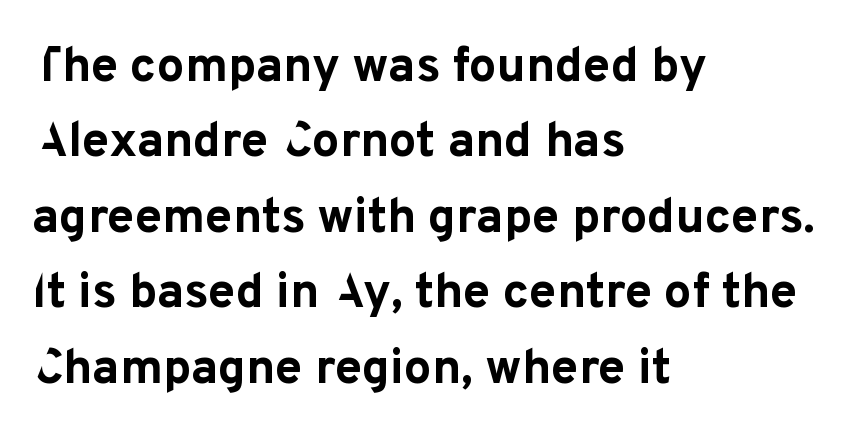
{"serif": "no", "italic": "no", "bold": "yes", "weight": "bold", "width": "normal", "stroke_contrast": "low", "x_height": "medium", "monospaced": "no", "underline": "no", "align": "left", "line_spacing": "normal", "line_spacing_ratio": 1.54, "letter_spacing": "normal", "letter_spacing_em": 0.0, "glyph_px": 49}
